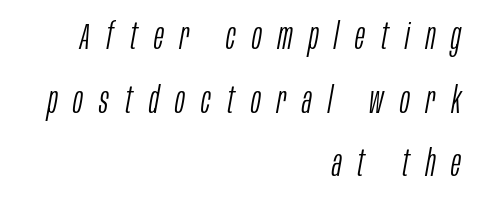
{"italic": "yes", "lean": "right", "slant_degrees": 10, "bold": "no", "weight": "light", "width": "condensed", "stroke_contrast": "low", "x_height": "large", "monospaced": "no", "underline": "no", "align": "right", "line_spacing_ratio": 1.72, "letter_spacing": "wide", "letter_spacing_em": 0.44, "glyph_px": 37}
